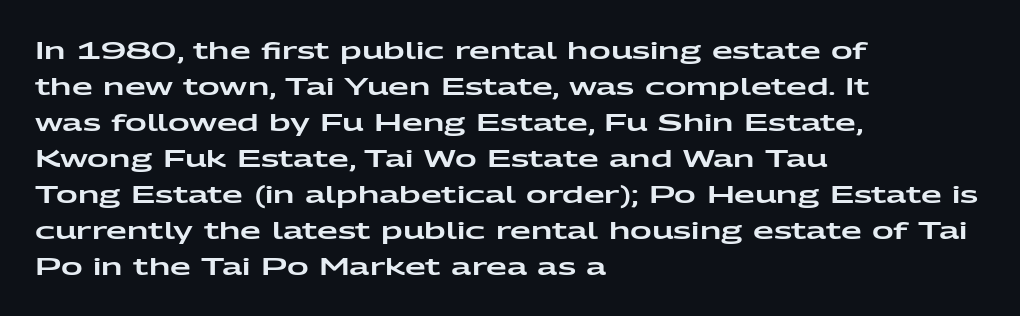
The image shows 24 px text type, upright; set left-aligned, normal line spacing (1.5x), normal letter spacing, not underlined.
